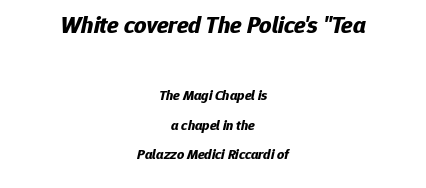
The image shows 24 px bold type, italic (leaning right); set centered, loose line spacing (2.09x), normal letter spacing, not underlined; the first (top) block is 1.71x larger.
